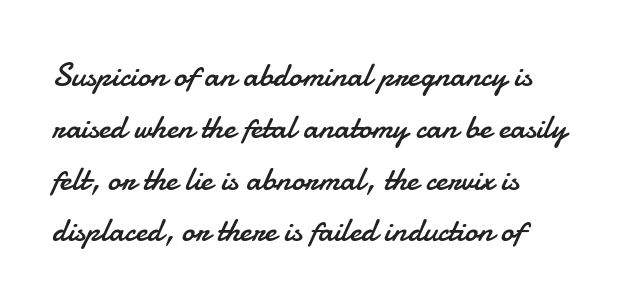
Leading matches the norm, producing a regular column. Casual observation: everything's shoved over to the left. Descenders hang freely into open space. Proportional: the letters do not fall into vertical columns. The font sits on the lighter half of the weight spectrum, regular included. Serif or sans? Sans — the stroke terminals are bare.
